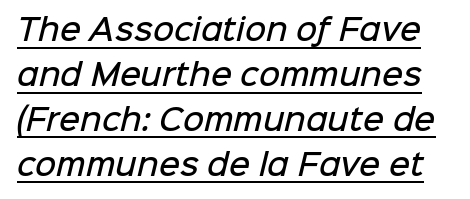
The image shows 29 px semibold sans-serif type; set normal line spacing (1.55x), normal letter spacing, underlined; low stroke contrast and a medium x-height.
